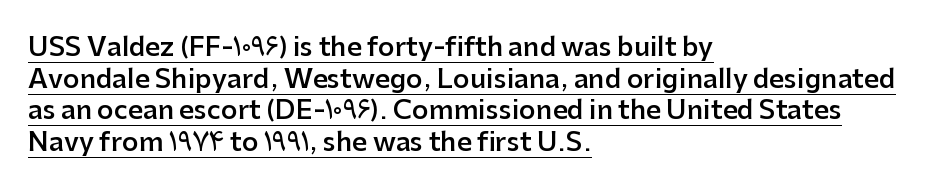
{"italic": "no", "bold": "semi", "underline": "yes", "align": "left", "line_spacing_ratio": 1.22, "letter_spacing": "normal", "letter_spacing_em": 0.0, "glyph_px": 26}
